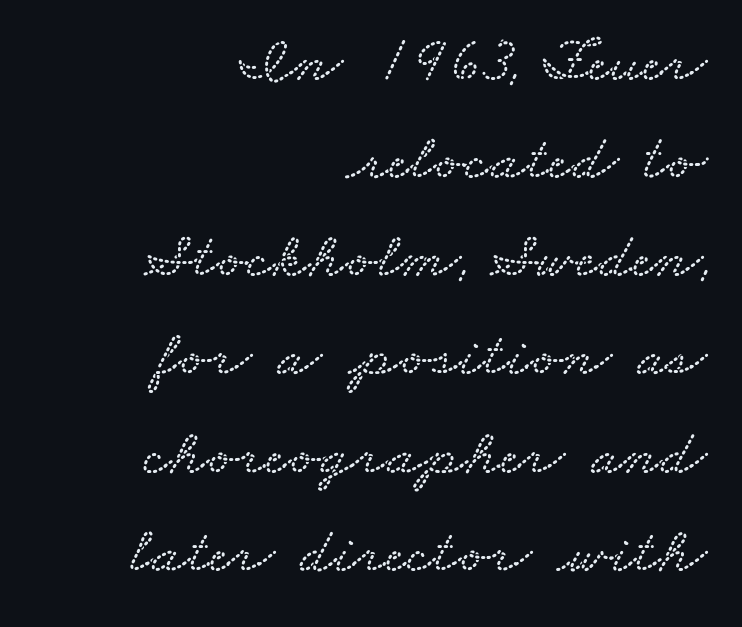
Q: Is the text underlined? A: No.
Q: How is the paragraph aligned? A: Right-aligned.
Q: Is the spacing between letters normal or unusually wide? A: Normal.
Q: Is the spacing between lines tight, normal or loose? A: Normal.
Q: Width (condensed, normal, or wide)? A: Wide.
Q: Stroke contrast? A: Low.
Q: x-height? A: Small.
Q: Monospaced? A: No.
